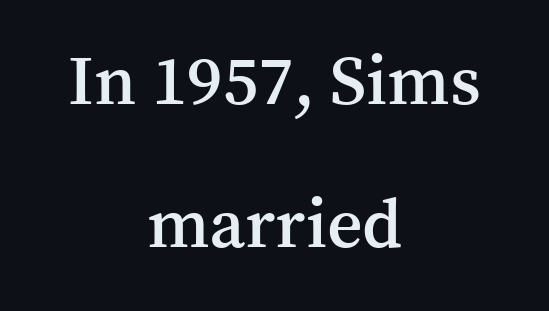
Check where the strokes stop: tiny serifs finish them off. Italic: no, the glyphs are upright roman. Rule under the text: the space is simply empty. The paragraph has two soft edges and a firm central axis. Summary of vertical rhythm: relaxed, with wide interline spacing. Default kerning and tracking; the words read as compact shapes.
